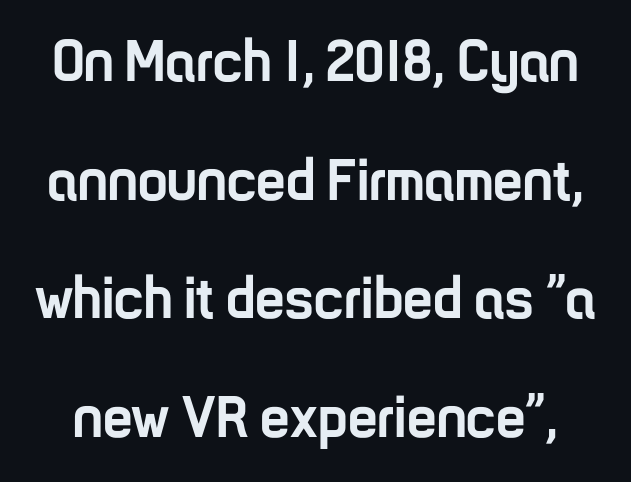
{"serif": "no", "italic": "no", "bold": "yes", "weight": "semibold", "width": "condensed", "stroke_contrast": "low", "x_height": "medium", "monospaced": "no", "underline": "no", "line_spacing": "loose", "line_spacing_ratio": 2.01, "letter_spacing": "normal", "letter_spacing_em": 0.0, "glyph_px": 59}
